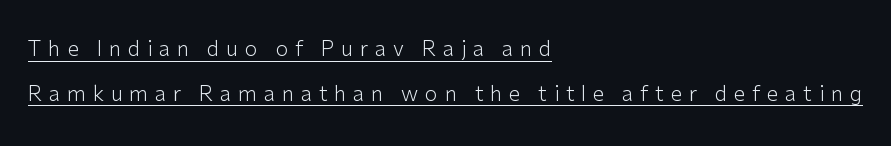
Q: Is the text bold? A: No.
Q: Is the text italic (slanted)? A: No, it is upright.
Q: Is the text underlined? A: Yes.
Q: How is the paragraph aligned? A: Left-aligned.
Q: Is the spacing between letters normal or unusually wide? A: Unusually wide.
Q: Is the spacing between lines tight, normal or loose? A: Loose.
